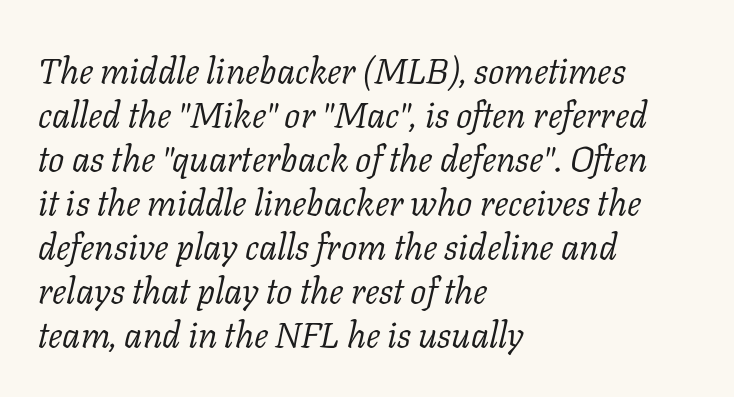
The image shows 36 px light serif type, italic (leaning right); set left-aligned, line spacing 1.22x, normal letter spacing, not underlined; low stroke contrast and a medium x-height.
